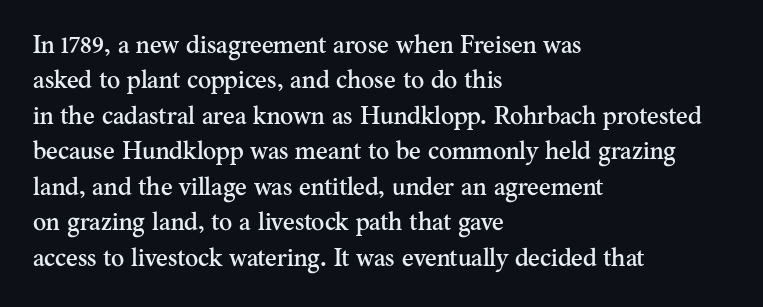
{"italic": "no", "underline": "no", "align": "left", "line_spacing": "normal", "line_spacing_ratio": 1.42, "letter_spacing": "normal", "letter_spacing_em": 0.0, "glyph_px": 25}
